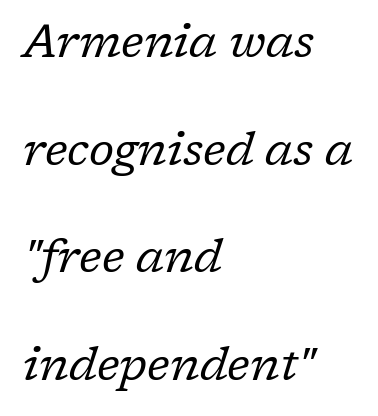
{"serif": "yes", "italic": "yes", "lean": "right", "slant_degrees": 17, "bold": "no", "weight": "regular", "width": "normal", "stroke_contrast": "low", "x_height": "medium", "monospaced": "no", "underline": "no", "align": "left", "line_spacing": "loose", "line_spacing_ratio": 2.34, "letter_spacing": "normal", "letter_spacing_em": 0.0, "glyph_px": 46}
